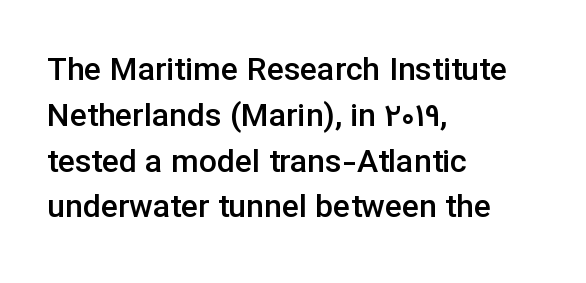
Q: Is the text bold? A: Semi-bold.
Q: Is the text italic (slanted)? A: No, it is upright.
Q: Is the typeface a serif or a sans-serif typeface? A: Sans-serif.
Q: Is the text underlined? A: No.
Q: How is the paragraph aligned? A: Left-aligned.
Q: Is the spacing between letters normal or unusually wide? A: Normal.
Q: Is the spacing between lines tight, normal or loose? A: Normal.
Q: Width (condensed, normal, or wide)? A: Normal.
Q: Stroke contrast? A: Low.
Q: x-height? A: Medium.
Q: Monospaced? A: No.
